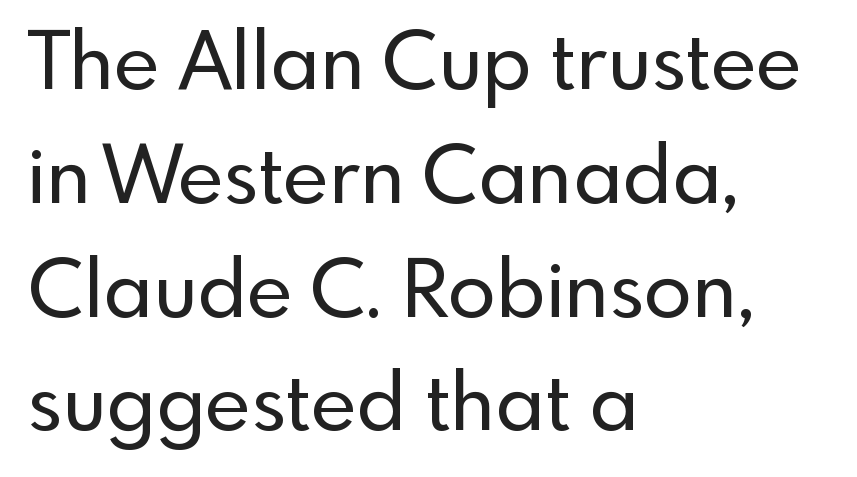
Q: Is the text italic (slanted)? A: No, it is upright.
Q: Is the typeface a serif or a sans-serif typeface? A: Sans-serif.
Q: Is the text underlined? A: No.
Q: How is the paragraph aligned? A: Left-aligned.
Q: Is the spacing between letters normal or unusually wide? A: Normal.
Q: Is the spacing between lines tight, normal or loose? A: Normal.
Q: Width (condensed, normal, or wide)? A: Normal.
Q: x-height? A: Small.
Q: Monospaced? A: No.
